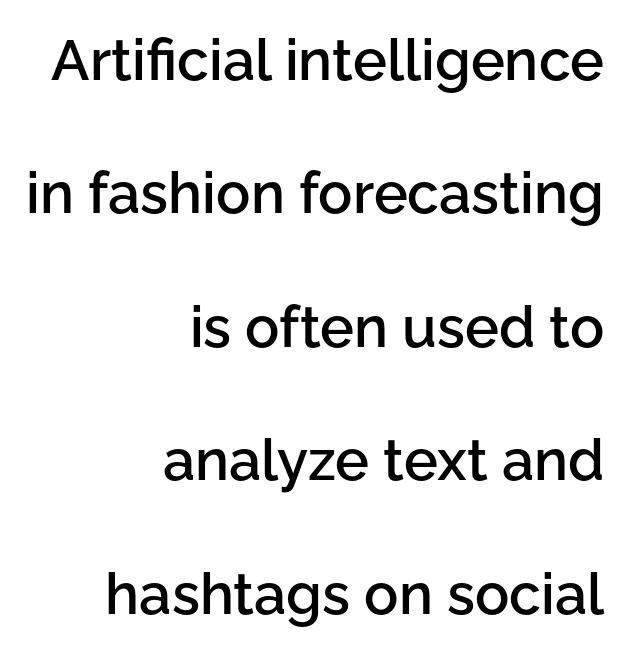
The image shows 57 px semibold sans-serif type, upright; set right-aligned, loose line spacing (2.34x), normal letter spacing, not underlined; low stroke contrast and a medium x-height.
